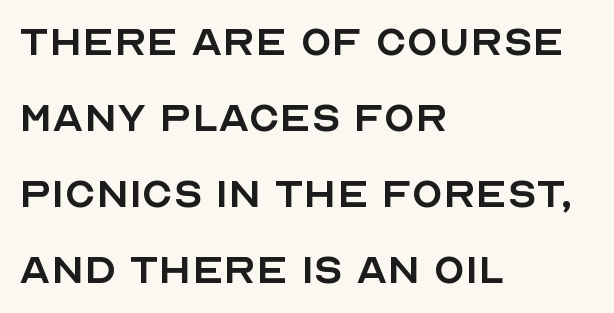
{"serif": "no", "italic": "no", "bold": "no", "weight": "regular", "width": "normal", "x_height": "large", "monospaced": "no", "underline": "no", "align": "left", "line_spacing": "normal", "line_spacing_ratio": 1.49, "letter_spacing": "normal", "letter_spacing_em": 0.0, "glyph_px": 51}
